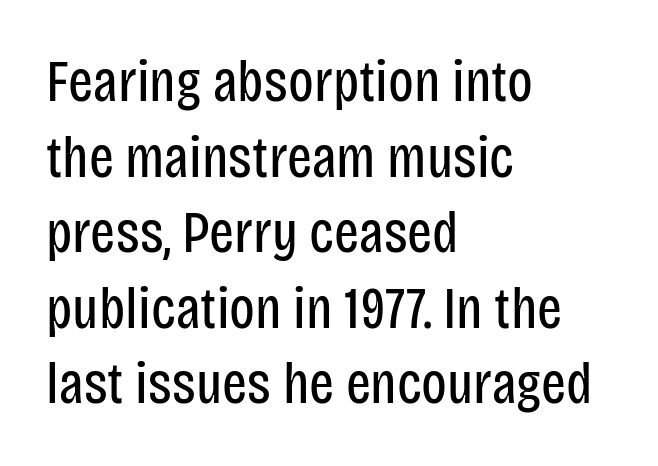
{"serif": "no", "italic": "no", "bold": "no", "weight": "regular", "width": "condensed", "stroke_contrast": "low", "x_height": "large", "monospaced": "no", "underline": "no", "align": "left", "line_spacing": "normal", "line_spacing_ratio": 1.28, "letter_spacing": "normal", "letter_spacing_em": 0.0, "glyph_px": 59}
